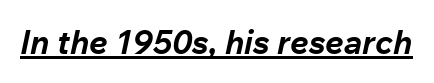
The image shows 33 px bold type, italic (leaning right); set normal letter spacing, underlined; low stroke contrast and a medium x-height.
